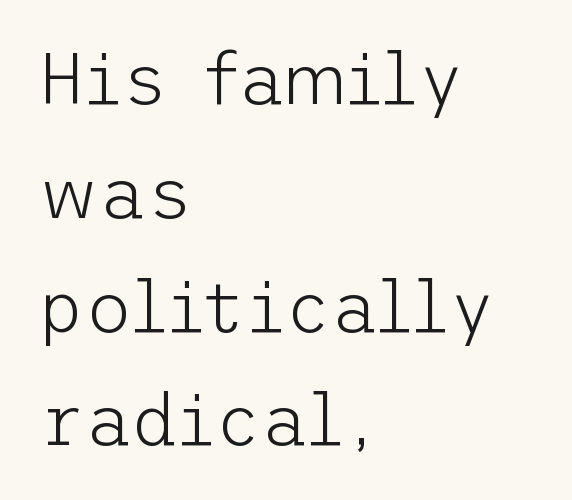
{"serif": "no", "italic": "no", "bold": "no", "weight": "light", "width": "normal", "stroke_contrast": "low", "x_height": "medium", "underline": "no", "align": "left", "line_spacing": "normal", "line_spacing_ratio": 1.58, "letter_spacing": "normal", "letter_spacing_em": 0.0, "glyph_px": 72}
